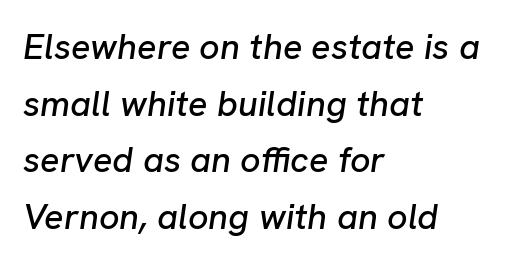
Q: Is the text italic (slanted)? A: Yes, it leans right by about 8 degrees.
Q: Is the text underlined? A: No.
Q: How is the paragraph aligned? A: Left-aligned.
Q: Is the spacing between letters normal or unusually wide? A: Normal.
Q: Is the spacing between lines tight, normal or loose? A: Normal.
Q: Width (condensed, normal, or wide)? A: Normal.
Q: Stroke contrast? A: Low.
Q: x-height? A: Medium.
Q: Monospaced? A: No.
